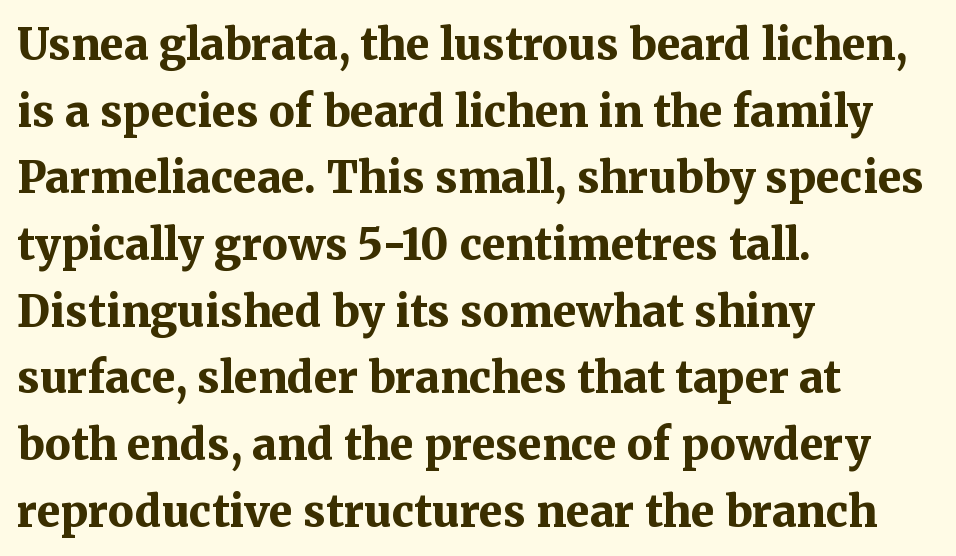
Q: Is the text bold? A: Yes.
Q: Is the text italic (slanted)? A: No, it is upright.
Q: Is the typeface a serif or a sans-serif typeface? A: Serif.
Q: Is the text underlined? A: No.
Q: How is the paragraph aligned? A: Left-aligned.
Q: Is the spacing between letters normal or unusually wide? A: Normal.
Q: Is the spacing between lines tight, normal or loose? A: Normal.
Q: Width (condensed, normal, or wide)? A: Normal.
Q: Stroke contrast? A: Medium.
Q: x-height? A: Medium.
Q: Monospaced? A: No.
